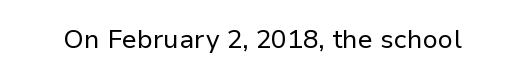
Q: Is the text bold? A: No.
Q: Is the text italic (slanted)? A: No, it is upright.
Q: Is the text underlined? A: No.
Q: Is the spacing between letters normal or unusually wide? A: Normal.
